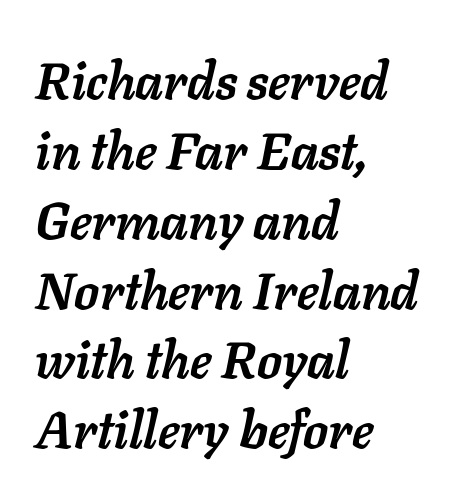
{"italic": "yes", "lean": "right", "slant_degrees": 11, "bold": "yes", "weight": "semibold", "width": "normal", "stroke_contrast": "low", "x_height": "medium", "monospaced": "no", "underline": "no", "align": "left", "line_spacing": "normal", "line_spacing_ratio": 1.37, "letter_spacing": "normal", "letter_spacing_em": 0.0, "glyph_px": 51}
